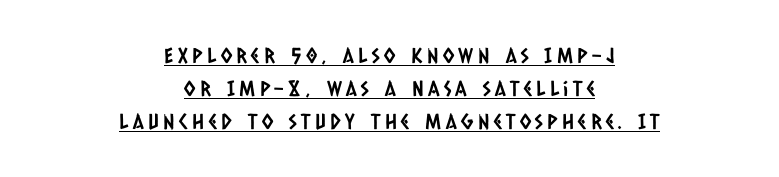
The glyphs are accompanied by a horizontal stroke just below them. Leftover space on each line is divided equally before and after the words. This sample keeps an unexceptional amount of space between lines. Compared with typical body copy, the letter spacing here is much looser.
